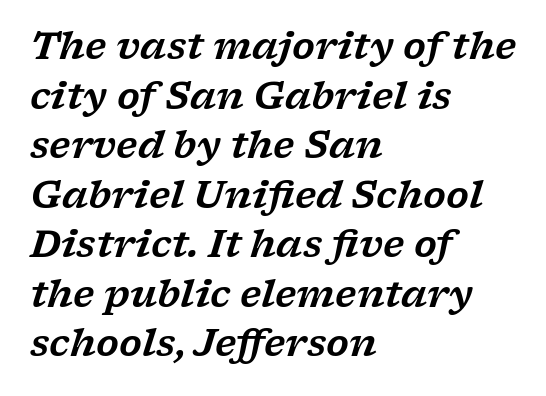
Q: Is the text italic (slanted)? A: Yes, it leans right by about 17 degrees.
Q: Is the typeface a serif or a sans-serif typeface? A: Serif.
Q: Is the text underlined? A: No.
Q: How is the paragraph aligned? A: Left-aligned.
Q: Is the spacing between letters normal or unusually wide? A: Normal.
Q: Is the spacing between lines tight, normal or loose? A: Normal.
Q: Width (condensed, normal, or wide)? A: Wide.
Q: Stroke contrast? A: Low.
Q: x-height? A: Medium.
Q: Monospaced? A: No.
